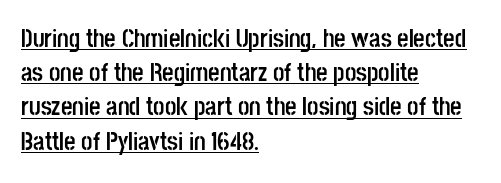
The image shows 25 px bold type, upright; set left-aligned, normal line spacing (1.37x), normal letter spacing, underlined.
